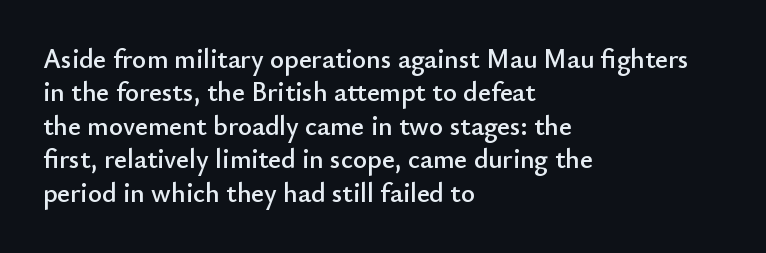
Q: Is the text italic (slanted)? A: No, it is upright.
Q: Is the text underlined? A: No.
Q: How is the paragraph aligned? A: Left-aligned.
Q: Is the spacing between letters normal or unusually wide? A: Normal.
